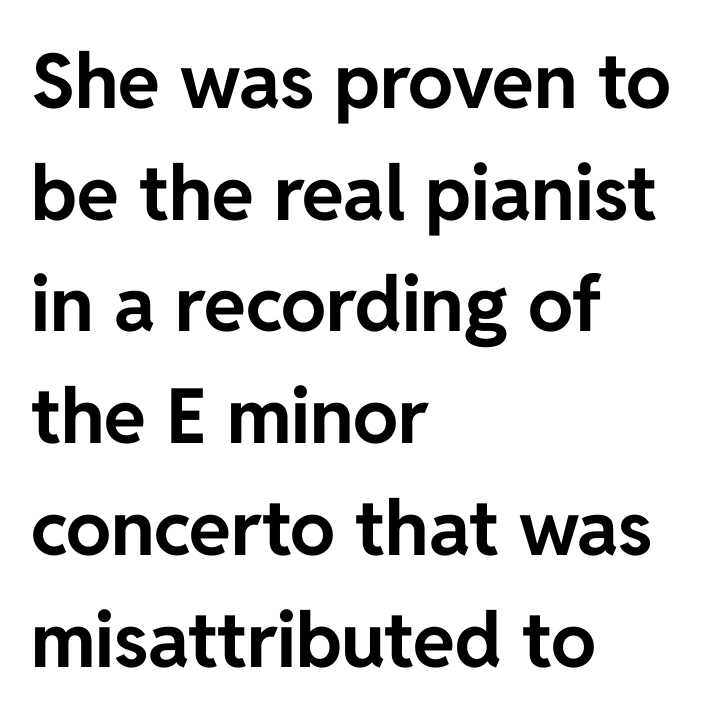
Q: Is the text bold? A: Yes.
Q: Is the text italic (slanted)? A: No, it is upright.
Q: Is the typeface a serif or a sans-serif typeface? A: Sans-serif.
Q: Is the text underlined? A: No.
Q: How is the paragraph aligned? A: Left-aligned.
Q: Is the spacing between letters normal or unusually wide? A: Normal.
Q: Is the spacing between lines tight, normal or loose? A: Normal.
Q: Width (condensed, normal, or wide)? A: Normal.
Q: Stroke contrast? A: Low.
Q: x-height? A: Medium.
Q: Monospaced? A: No.
